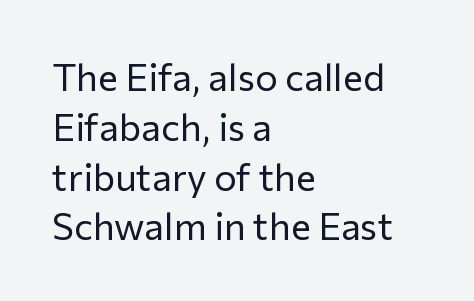
{"serif": "no", "italic": "no", "bold": "no", "weight": "regular", "width": "normal", "stroke_contrast": "low", "x_height": "medium", "monospaced": "no", "underline": "no", "align": "left", "line_spacing": "normal", "line_spacing_ratio": 1.31, "letter_spacing": "normal", "letter_spacing_em": 0.0, "glyph_px": 38}
